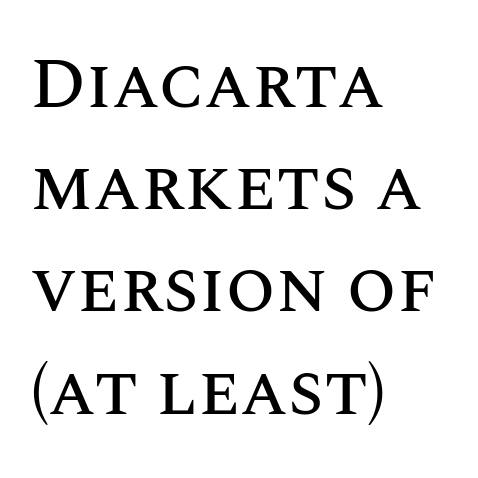
Think of a printed novel: that variable character pitch is what you see here. Rule under the text: the space is simply empty. The lettering stays uniformly vertical, giving the passage a roman look. The space between consecutive lines is moderate.
